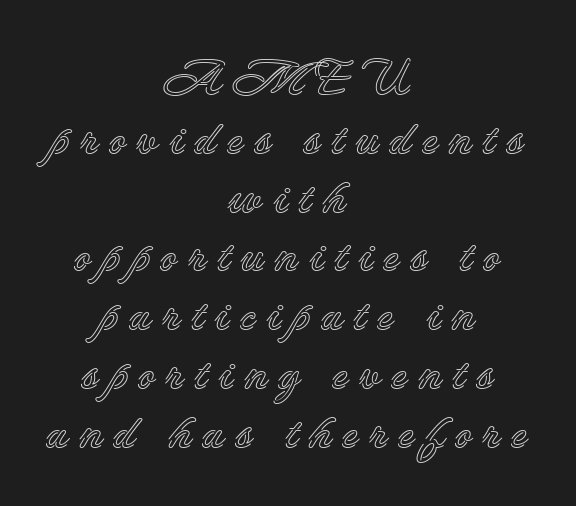
The image shows 49 px text type; set centered, line spacing 1.2x, unusually wide letter spacing (+0.21 em), not underlined; a small x-height.
